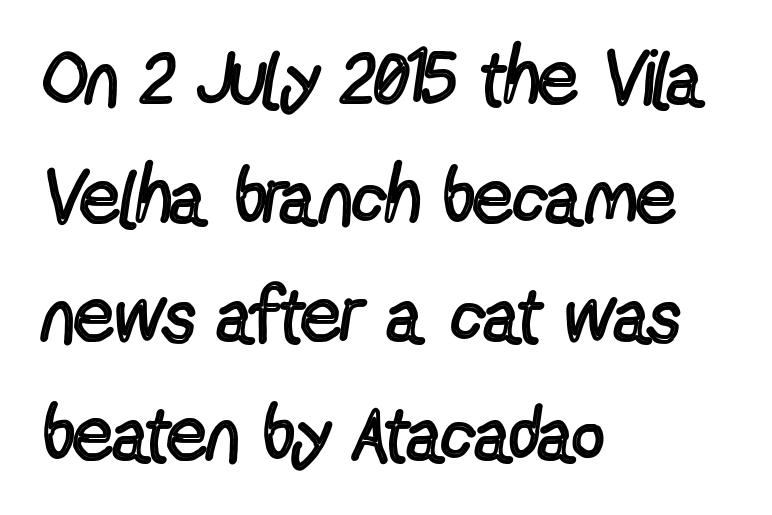
These lines sit exactly where default settings would place them. Nothing unusual about the tracking: characters are spaced as the font intends. The string is rendered with underlining switched off. Spacing verdict: proportional, widths tailored to each character.
